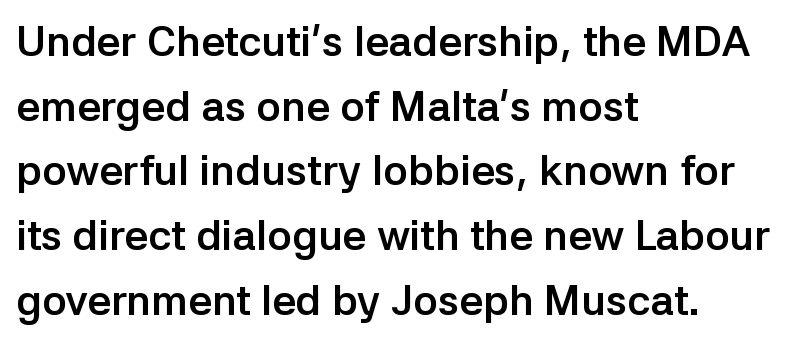
Q: Is the text bold? A: Yes.
Q: Is the text italic (slanted)? A: No, it is upright.
Q: Is the typeface a serif or a sans-serif typeface? A: Sans-serif.
Q: Is the text underlined? A: No.
Q: How is the paragraph aligned? A: Left-aligned.
Q: Is the spacing between letters normal or unusually wide? A: Normal.
Q: Is the spacing between lines tight, normal or loose? A: Normal.
Q: Width (condensed, normal, or wide)? A: Normal.
Q: Stroke contrast? A: Low.
Q: x-height? A: Medium.
Q: Monospaced? A: No.
